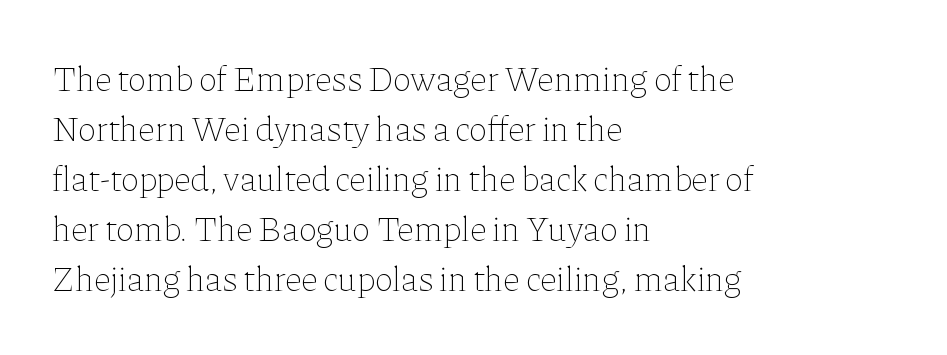
The text block is weighted toward the left margin, trailing off unevenly rightward. A quiet, ordinary-to-light weight characterises the typeface. Note the varied advance widths — an 'i' is clearly narrower than an 'm'. Unmarked baselines from the first word to the last. In terms of leading, this rendering sits right in the middle.
